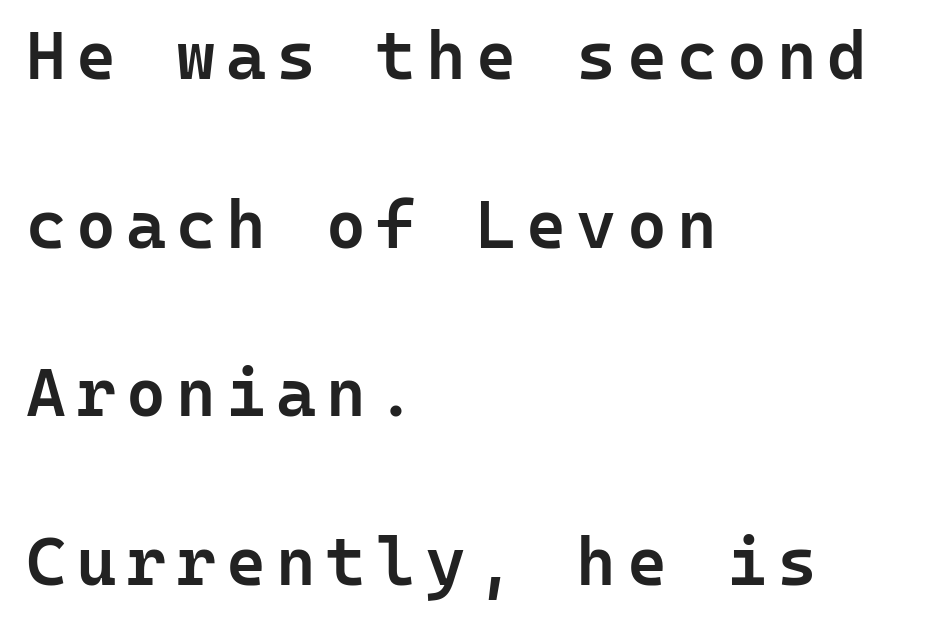
{"serif": "no", "italic": "no", "bold": "semi", "weight": "semibold", "width": "normal", "stroke_contrast": "low", "x_height": "medium", "monospaced": "yes", "underline": "no", "align": "left", "line_spacing": "loose", "line_spacing_ratio": 2.48, "glyph_px": 68}
